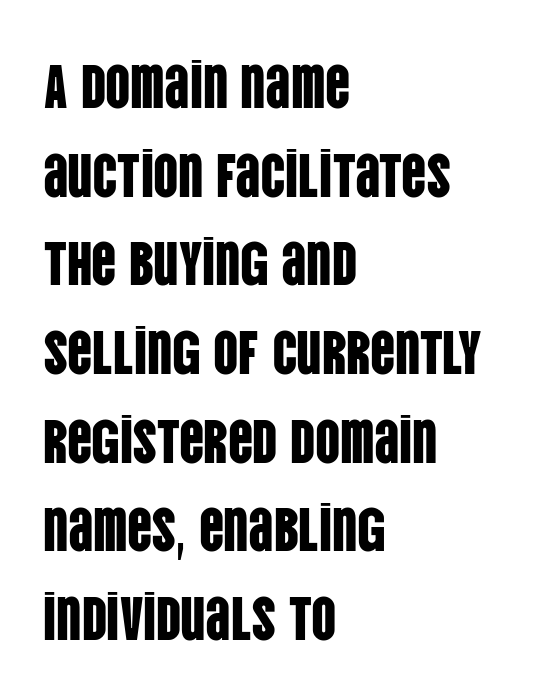
The image shows 62 px condensed sans-serif type, upright; set left-aligned, normal line spacing (1.43x), normal letter spacing, not underlined; low stroke contrast and a large x-height.
